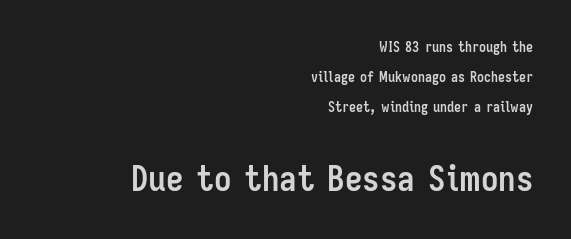
The image shows 35 px semibold, condensed sans-serif type, upright; set right-aligned, loose line spacing (2.16x), normal letter spacing, not underlined; the second (bottom) block is 2.5x larger; low stroke contrast and a medium x-height.
